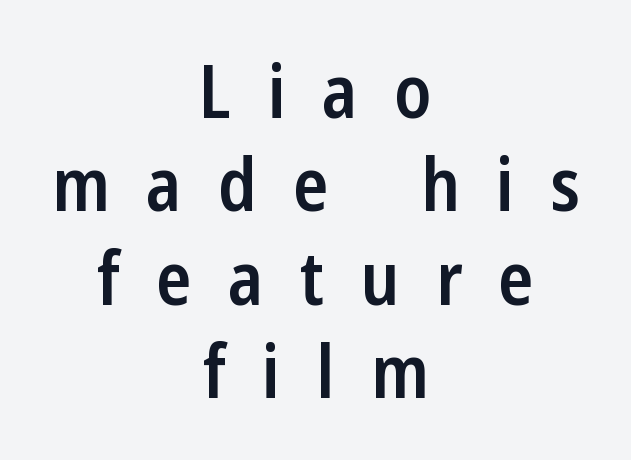
Upright lettering throughout. Note: no serifs on the glyphs. Which margin do the lines hug? Neither — every line sits in the middle. Do the characters align in a grid? No, the font is proportional. Check the space under the baseline: it is left empty. How are the letters spaced? Widely, with obvious added tracking.
